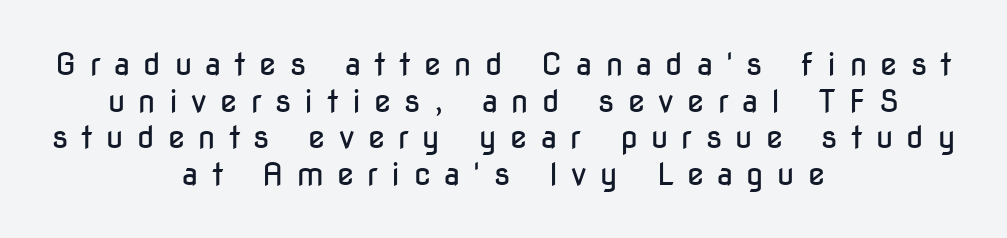
Q: Is the text bold? A: No.
Q: Is the text italic (slanted)? A: No, it is upright.
Q: Is the typeface a serif or a sans-serif typeface? A: Sans-serif.
Q: Is the text underlined? A: No.
Q: How is the paragraph aligned? A: Centered.
Q: Is the spacing between letters normal or unusually wide? A: Unusually wide.
Q: Width (condensed, normal, or wide)? A: Condensed.
Q: Stroke contrast? A: Low.
Q: x-height? A: Medium.
Q: Monospaced? A: No.
